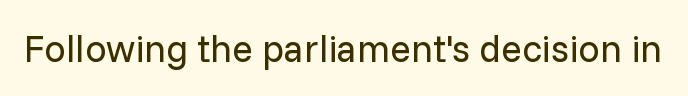
{"serif": "no", "italic": "no", "bold": "no", "weight": "regular", "width": "normal", "stroke_contrast": "low", "x_height": "medium", "monospaced": "no", "underline": "no", "letter_spacing": "normal", "letter_spacing_em": 0.0, "glyph_px": 38}
